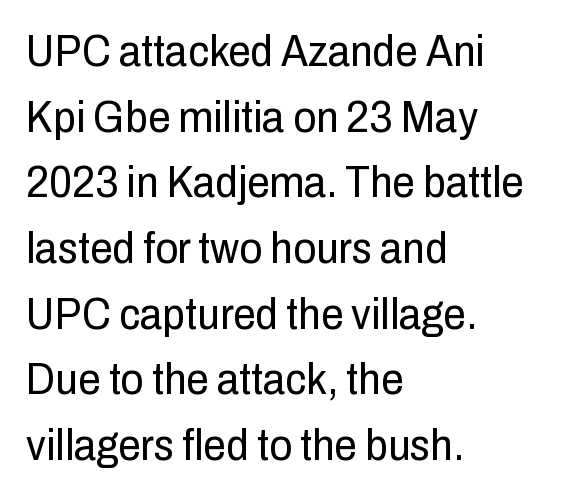
The image shows 45 px regular-weight, condensed sans-serif type, upright; set left-aligned, normal line spacing (1.46x), normal letter spacing, not underlined; low stroke contrast and a medium x-height.
